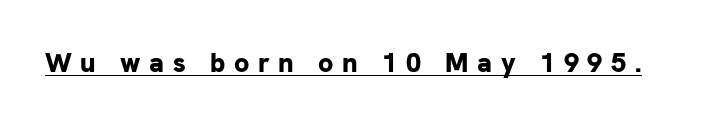
The image shows 27 px bold type, upright; set unusually wide letter spacing (+0.32 em), underlined.
